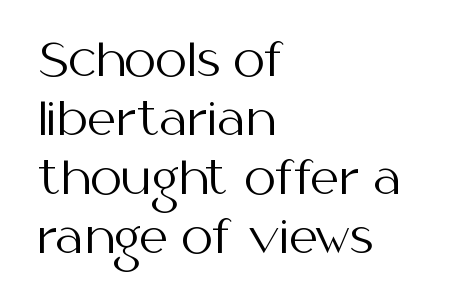
Q: Is the text bold? A: No.
Q: Is the text italic (slanted)? A: No, it is upright.
Q: Is the typeface a serif or a sans-serif typeface? A: Sans-serif.
Q: Is the text underlined? A: No.
Q: How is the paragraph aligned? A: Left-aligned.
Q: Is the spacing between letters normal or unusually wide? A: Normal.
Q: Is the spacing between lines tight, normal or loose? A: Normal.
Q: Width (condensed, normal, or wide)? A: Normal.
Q: Stroke contrast? A: Medium.
Q: x-height? A: Medium.
Q: Monospaced? A: No.
